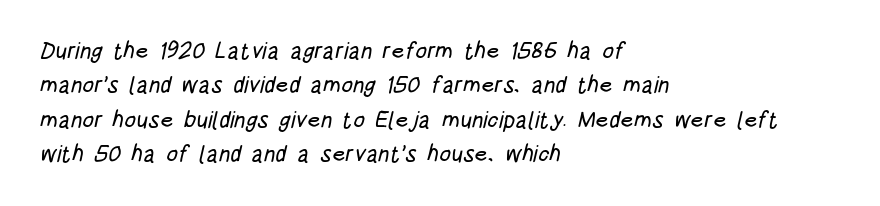
{"underline": "no", "align": "left", "line_spacing": "normal", "line_spacing_ratio": 1.5, "letter_spacing": "normal", "letter_spacing_em": 0.0, "glyph_px": 23}
